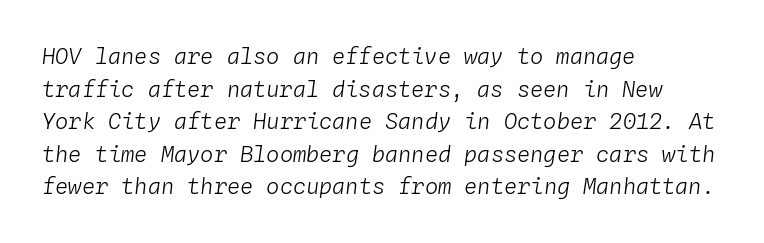
Q: Is the text bold? A: No.
Q: Is the text italic (slanted)? A: Yes, it leans right by about 4 degrees.
Q: Is the text underlined? A: No.
Q: How is the paragraph aligned? A: Left-aligned.
Q: Is the spacing between letters normal or unusually wide? A: Normal.
Q: Is the spacing between lines tight, normal or loose? A: Normal.
